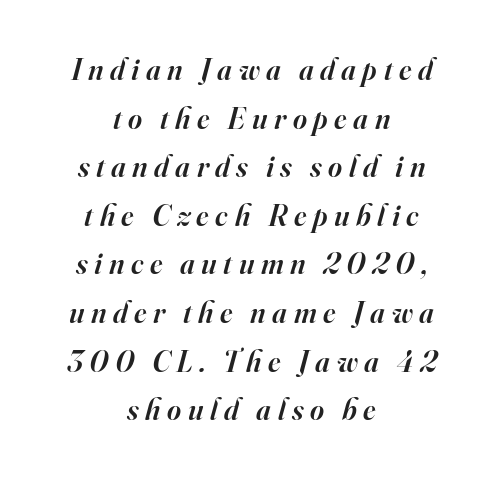
Q: Is the text bold? A: Semi-bold.
Q: Is the text italic (slanted)? A: Yes, it leans right by about 16 degrees.
Q: Is the typeface a serif or a sans-serif typeface? A: Serif.
Q: Is the text underlined? A: No.
Q: How is the paragraph aligned? A: Centered.
Q: Is the spacing between letters normal or unusually wide? A: Unusually wide.
Q: Is the spacing between lines tight, normal or loose? A: Normal.
Q: Width (condensed, normal, or wide)? A: Normal.
Q: Stroke contrast? A: High.
Q: x-height? A: Small.
Q: Monospaced? A: No.
